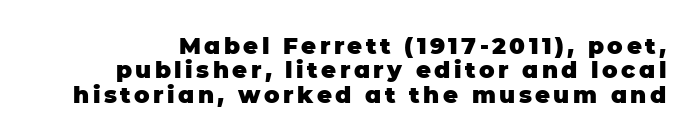
The image shows 23 px bold type, upright; set tight line spacing (1.06x), not underlined.
